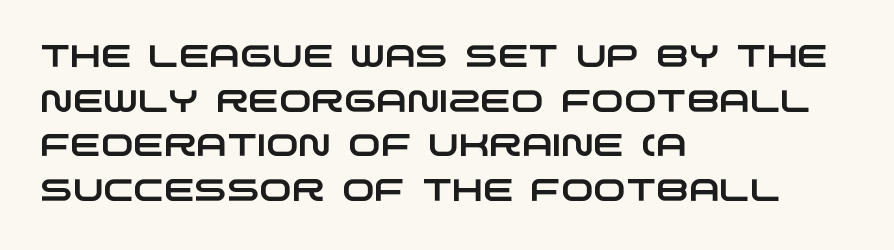
The image shows 31 px wide sans-serif type; set left-aligned, normal line spacing (1.44x), normal letter spacing, not underlined; low stroke contrast and a large x-height.
